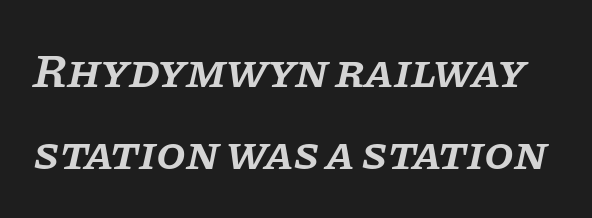
Emphasis-style slanted type is in use. Classification — serif. Does the weight exceed regular? Yes, but only to semibold. Do the characters align in a grid? No, the font is proportional. Words appear dense and cohesive because spacing is normal.
